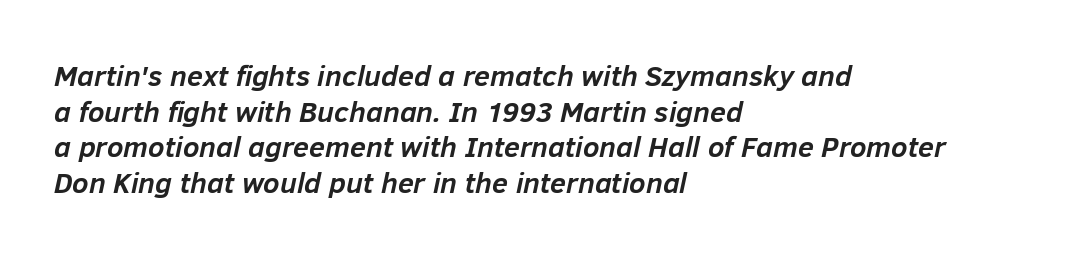
{"italic": "yes", "lean": "right", "slant_degrees": 12, "bold": "yes", "weight": "semibold", "width": "normal", "stroke_contrast": "low", "x_height": "medium", "monospaced": "no", "underline": "no", "align": "left", "line_spacing_ratio": 1.23, "letter_spacing": "normal", "letter_spacing_em": 0.0, "glyph_px": 29}
